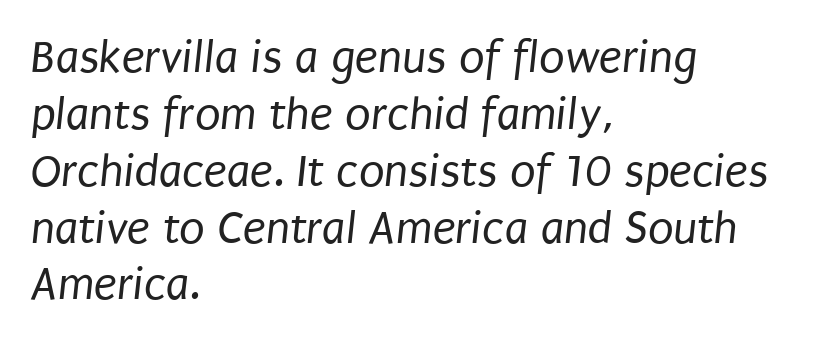
This is not heavy type; no bold has been used. Typographically, this falls in the sans-serif category. Which margin do the lines hug? The left one — the right edge is uneven. Spacing verdict: proportional, widths tailored to each character.
